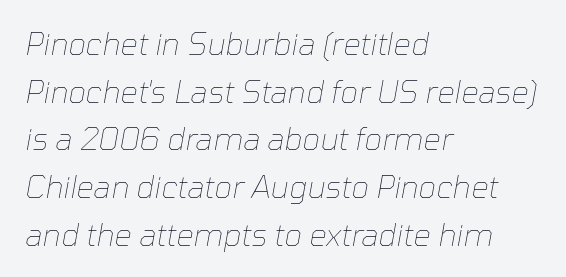
{"italic": "yes", "lean": "right", "slant_degrees": 10, "bold": "no", "weight": "thin", "width": "normal", "stroke_contrast": "low", "x_height": "medium", "monospaced": "no", "underline": "no", "align": "left", "line_spacing": "normal", "line_spacing_ratio": 1.54, "letter_spacing": "normal", "letter_spacing_em": 0.0, "glyph_px": 31}
